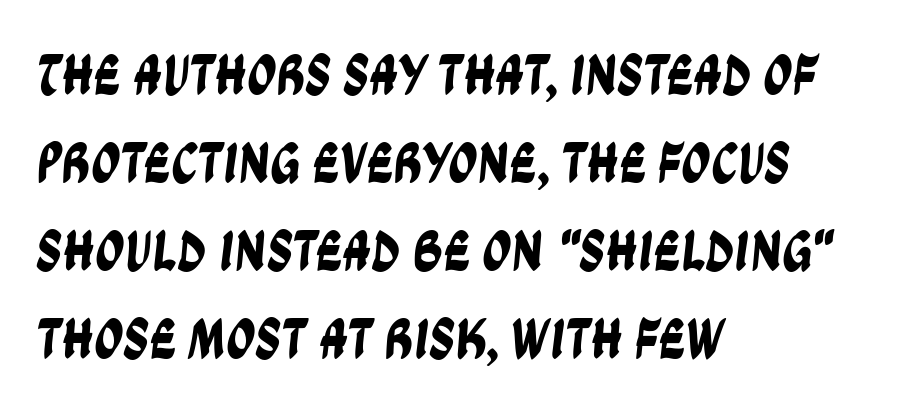
Layout note: lines flush left. Check the space under the baseline: it is left empty. No feet cap the strokes, marking this as sans-serif type. These lines are rendered in a variable-pitch font.
